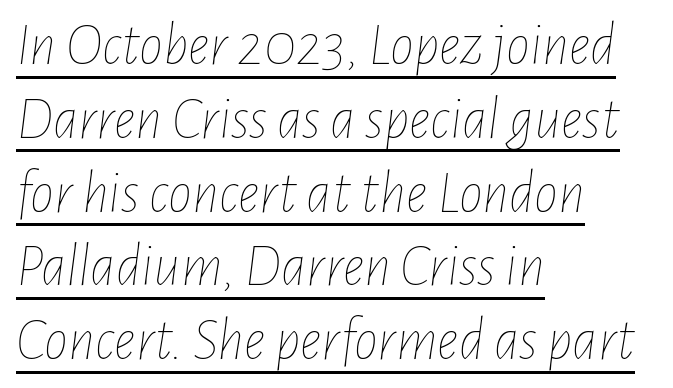
Q: Is the text bold? A: No.
Q: Is the text italic (slanted)? A: Yes, it leans right by about 7 degrees.
Q: Is the text underlined? A: Yes.
Q: How is the paragraph aligned? A: Left-aligned.
Q: Is the spacing between letters normal or unusually wide? A: Normal.
Q: Width (condensed, normal, or wide)? A: Condensed.
Q: Stroke contrast? A: Low.
Q: x-height? A: Medium.
Q: Monospaced? A: No.
